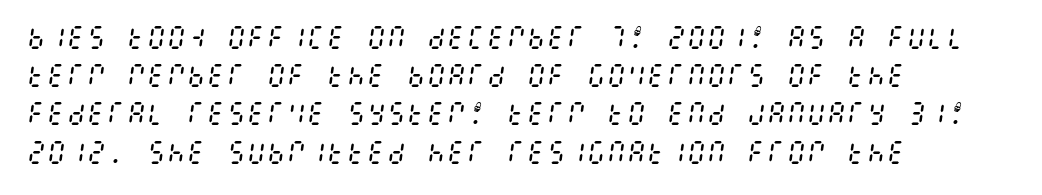
{"italic": "yes", "lean": "right", "slant_degrees": 8, "bold": "no", "underline": "no", "align": "left", "line_spacing": "normal", "line_spacing_ratio": 1.53, "letter_spacing": "normal", "letter_spacing_em": 0.0, "glyph_px": 25}
